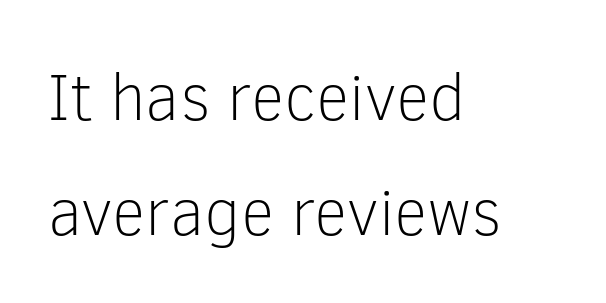
The image shows 66 px light sans-serif type, upright; set left-aligned, line spacing 1.75x, normal letter spacing, not underlined; low stroke contrast and a medium x-height.
